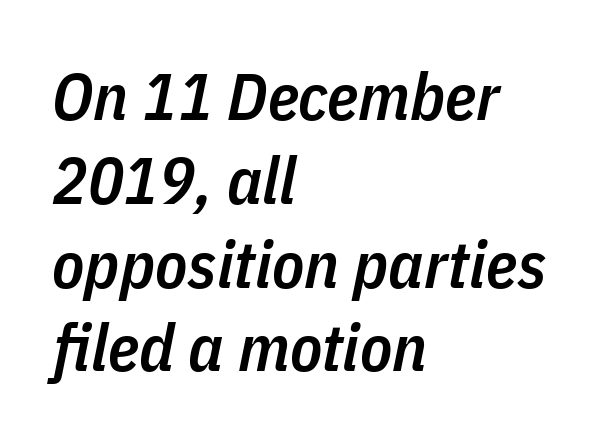
Q: Is the text bold? A: Semi-bold.
Q: Is the text italic (slanted)? A: Yes, it leans right by about 11 degrees.
Q: Is the text underlined? A: No.
Q: How is the paragraph aligned? A: Left-aligned.
Q: Is the spacing between letters normal or unusually wide? A: Normal.
Q: Is the spacing between lines tight, normal or loose? A: Normal.
Q: Width (condensed, normal, or wide)? A: Condensed.
Q: Stroke contrast? A: Low.
Q: x-height? A: Medium.
Q: Monospaced? A: No.
